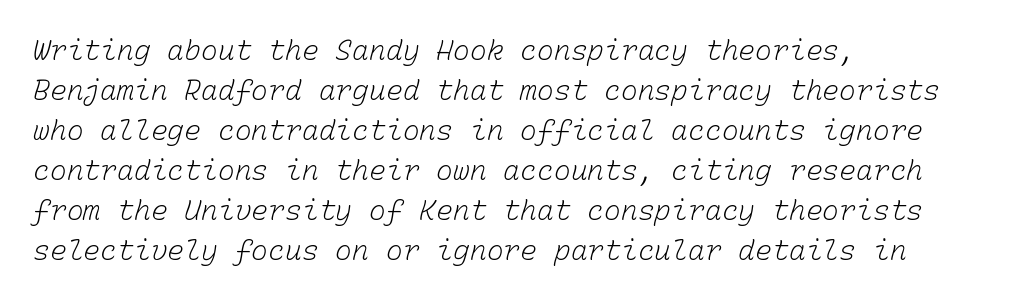
The image shows 28 px light type, monospaced; set left-aligned, normal line spacing (1.43x), normal letter spacing, not underlined; low stroke contrast and a medium x-height.
